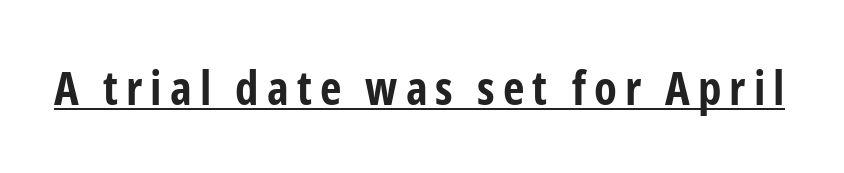
{"serif": "no", "italic": "no", "bold": "yes", "weight": "bold", "width": "condensed", "stroke_contrast": "low", "x_height": "medium", "monospaced": "no", "underline": "yes", "glyph_px": 47}
